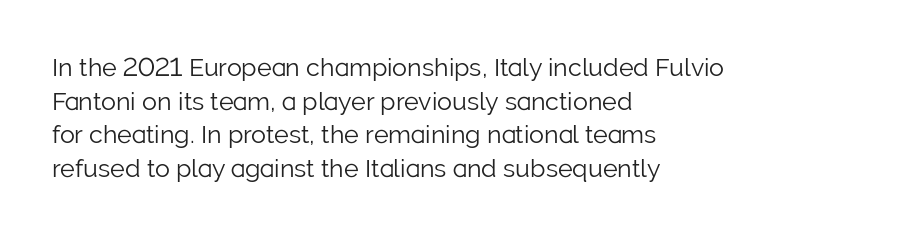
{"italic": "no", "bold": "no", "underline": "no", "align": "left", "line_spacing": "normal", "line_spacing_ratio": 1.35, "letter_spacing": "normal", "letter_spacing_em": 0.0, "glyph_px": 25}
